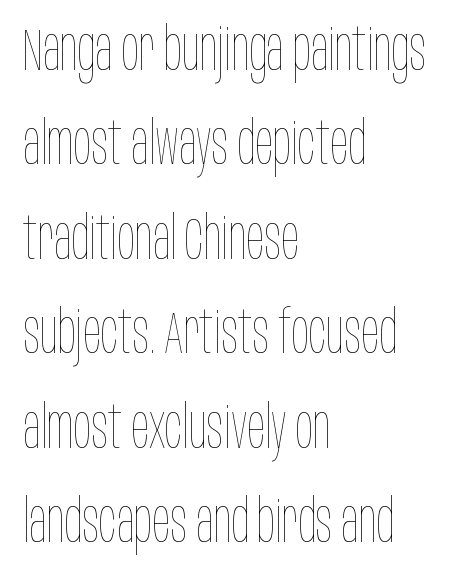
The image shows 59 px thin, condensed type, upright; set left-aligned, normal line spacing (1.6x), normal letter spacing, not underlined; low stroke contrast and a large x-height.
